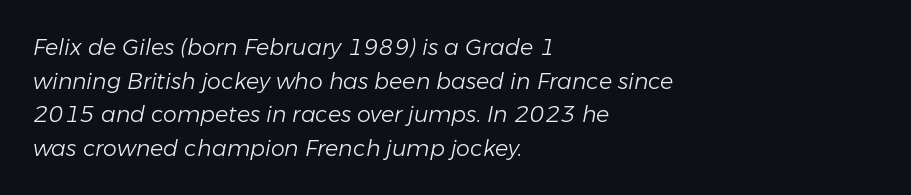
Letters have the restrained weight of plain body copy at most. Where is the straight margin? On the left. Honestly, the letter spacing is just normal — you wouldn't notice it. Descenders hang freely into open space. One glance says typical: line gaps are just what's usual.
